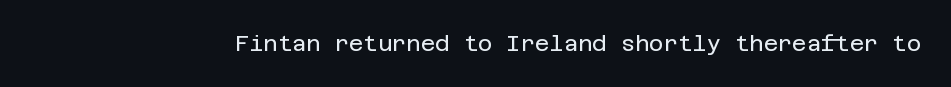
{"italic": "no", "bold": "no", "underline": "no", "letter_spacing": "normal", "letter_spacing_em": 0.0, "glyph_px": 22}
